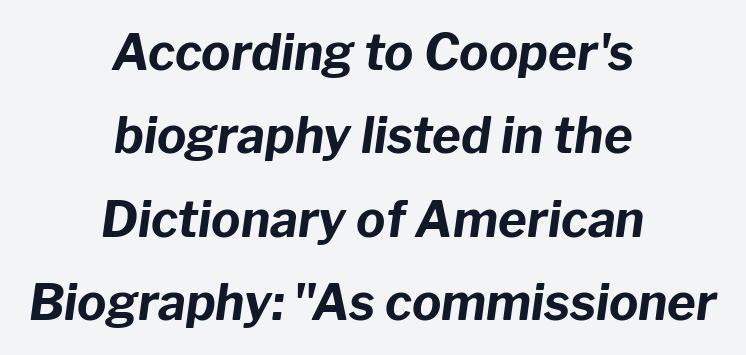
The image shows 49 px bold type, italic (leaning right); set centered, normal line spacing (1.7x), normal letter spacing, not underlined; low stroke contrast and a medium x-height.
